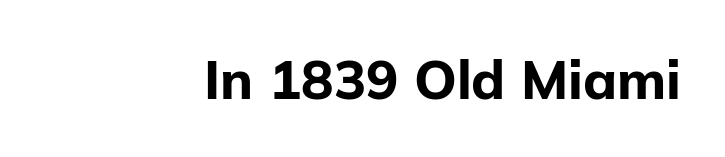
The area under the type is left untouched. The letters carry no serifs — their stems end cleanly without finishing strokes. Typographic density is high because the face is bold. The passage shown is typed in a proportional face where columns would drift. The ragged edge is on the left, which tells us the setting is flush right.
